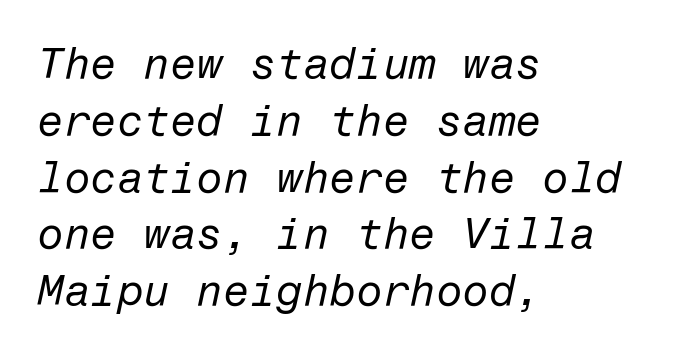
{"italic": "yes", "lean": "right", "slant_degrees": 12, "bold": "no", "weight": "regular", "width": "normal", "stroke_contrast": "low", "x_height": "medium", "underline": "no", "align": "left", "line_spacing": "normal", "line_spacing_ratio": 1.32, "letter_spacing": "normal", "letter_spacing_em": 0.0, "glyph_px": 43}
